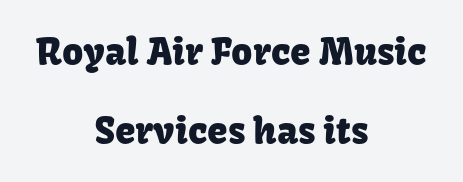
Which margin do the lines hug? Neither — every line sits in the middle. Only glyphs here, with clear space below each row. This is roman type, the default non-slanted kind. Loosely led — the rows are spread out. The characters display no serif detailing; their extremities are plain. The letters advance in unequal steps, a hallmark of proportional type.
